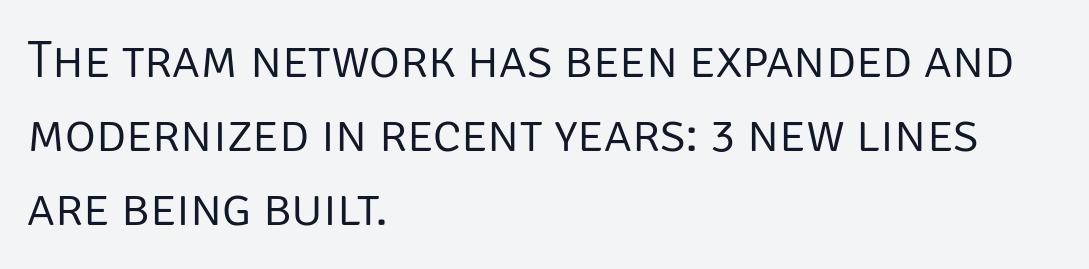
Q: Is the text bold? A: No.
Q: Is the text italic (slanted)? A: No, it is upright.
Q: Is the typeface a serif or a sans-serif typeface? A: Sans-serif.
Q: Is the text underlined? A: No.
Q: How is the paragraph aligned? A: Left-aligned.
Q: Is the spacing between letters normal or unusually wide? A: Normal.
Q: Is the spacing between lines tight, normal or loose? A: Normal.
Q: Width (condensed, normal, or wide)? A: Normal.
Q: Stroke contrast? A: Low.
Q: x-height? A: Large.
Q: Monospaced? A: No.
